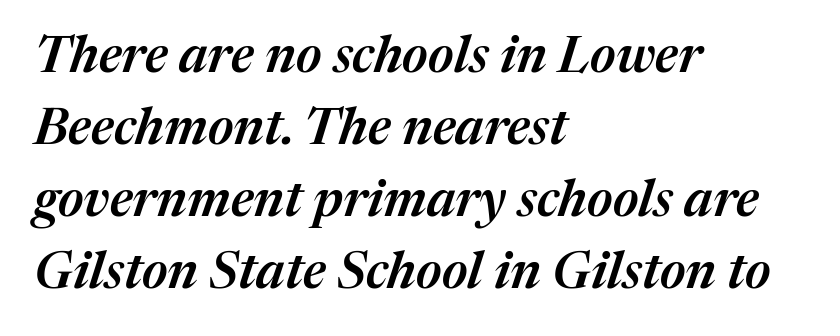
Q: Is the text bold? A: Semi-bold.
Q: Is the text italic (slanted)? A: Yes, it leans right by about 17 degrees.
Q: Is the text underlined? A: No.
Q: How is the paragraph aligned? A: Left-aligned.
Q: Is the spacing between letters normal or unusually wide? A: Normal.
Q: Is the spacing between lines tight, normal or loose? A: Normal.
Q: Width (condensed, normal, or wide)? A: Normal.
Q: Stroke contrast? A: Medium.
Q: x-height? A: Medium.
Q: Monospaced? A: No.
